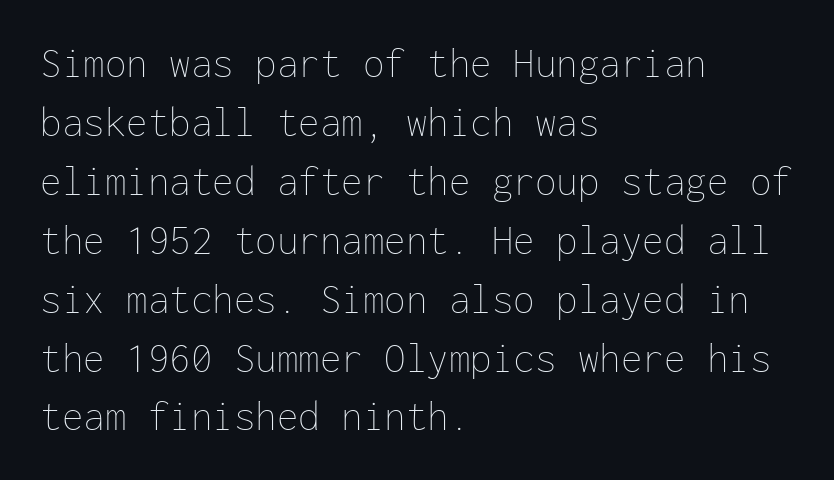
Q: Is the text bold? A: No.
Q: Is the text italic (slanted)? A: No, it is upright.
Q: Is the text underlined? A: No.
Q: How is the paragraph aligned? A: Left-aligned.
Q: Is the spacing between letters normal or unusually wide? A: Normal.
Q: Is the spacing between lines tight, normal or loose? A: Normal.
Q: Width (condensed, normal, or wide)? A: Normal.
Q: Stroke contrast? A: Low.
Q: x-height? A: Medium.
Q: Monospaced? A: Yes.
